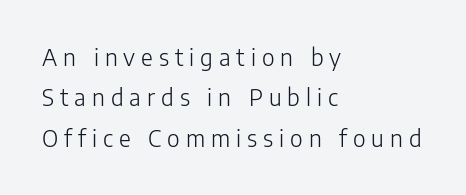
Does the lettering tilt? It doesn't — this is upright. The words here are not underlined. These lines stack with their left ends in a neat column. Heaviness? Minimal to ordinary, like unemphasized prose. The gaps between neighbouring characters are conspicuously large.
